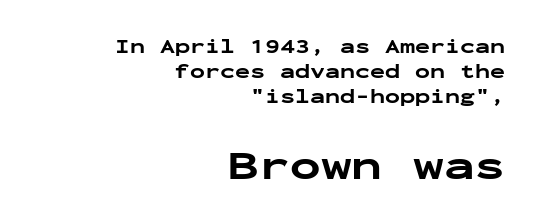
Q: Is the text bold? A: Yes.
Q: Is the text italic (slanted)? A: No, it is upright.
Q: Is the typeface a serif or a sans-serif typeface? A: Sans-serif.
Q: Is the text underlined? A: No.
Q: How is the paragraph aligned? A: Right-aligned.
Q: Is the spacing between letters normal or unusually wide? A: Normal.
Q: Is the spacing between lines tight, normal or loose? A: Normal.
Q: Which block of text is set in a larger size, the first (top) or the second (bottom)? A: The second (bottom) one.
Q: Width (condensed, normal, or wide)? A: Wide.
Q: Stroke contrast? A: Low.
Q: x-height? A: Medium.
Q: Monospaced? A: Yes.
